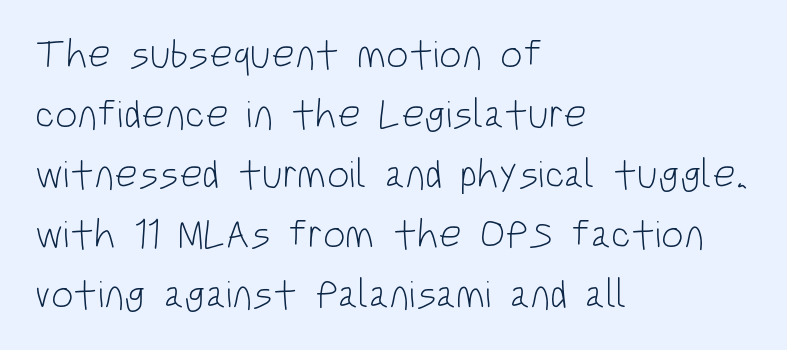
Here the designer chose a conventional face with non-uniform glyph widths. Note: no serifs on the glyphs. This sample uses plain, unmodified letter spacing. Style check: upright.
